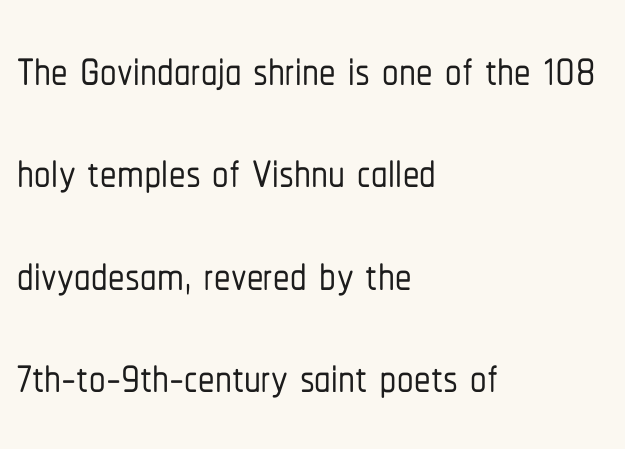
The image shows 66 px condensed sans-serif type, upright; set left-aligned, normal line spacing (1.55x), normal letter spacing, not underlined; low stroke contrast and a medium x-height.
